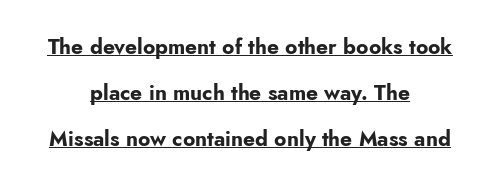
The image shows 21 px bold type, upright; set centered, loose line spacing (2.18x), normal letter spacing, underlined.
